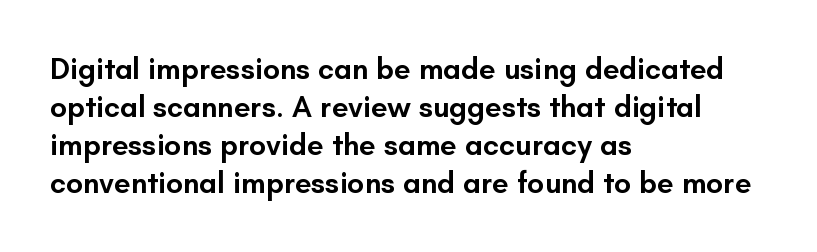
{"serif": "no", "italic": "no", "bold": "semi", "weight": "semibold", "width": "normal", "stroke_contrast": "low", "x_height": "small", "monospaced": "no", "underline": "no", "align": "left", "line_spacing": "normal", "line_spacing_ratio": 1.27, "letter_spacing": "normal", "letter_spacing_em": 0.0, "glyph_px": 30}
